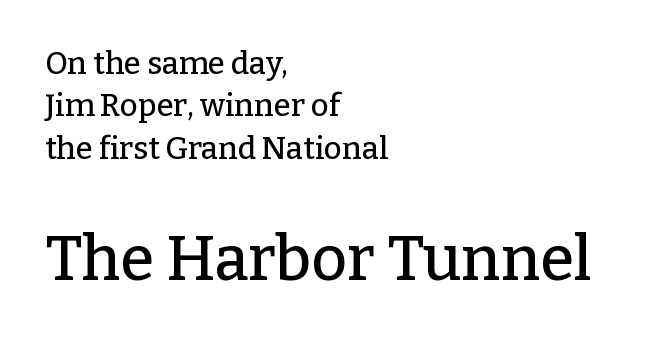
The image shows 62 px serif type, upright; set left-aligned, normal line spacing (1.37x), normal letter spacing, not underlined; the second (bottom) block is 2.0x larger; low stroke contrast and a medium x-height.
